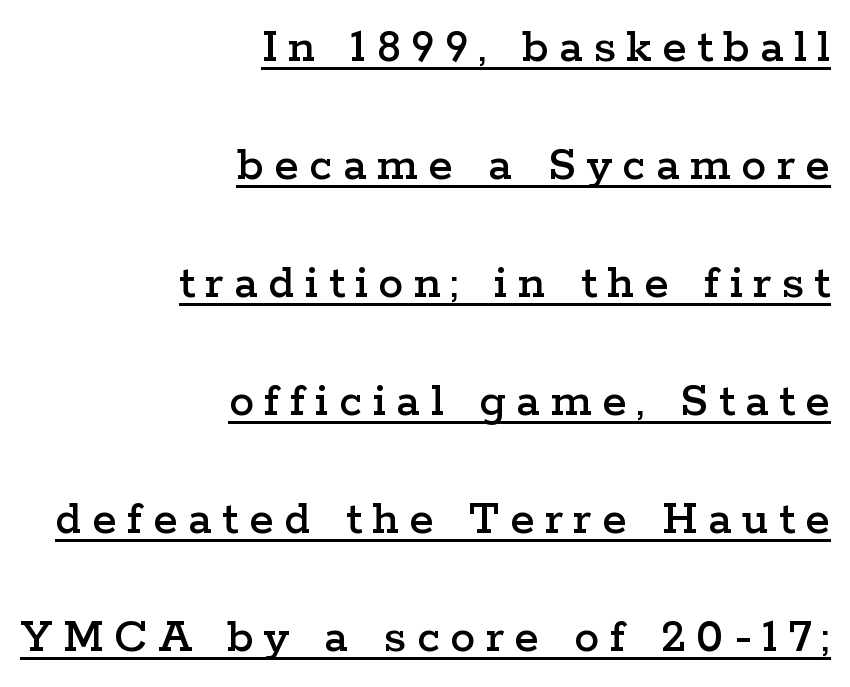
{"serif": "yes", "italic": "no", "width": "wide", "stroke_contrast": "low", "x_height": "medium", "monospaced": "no", "underline": "yes", "align": "right", "line_spacing": "loose", "line_spacing_ratio": 2.36, "letter_spacing": "wide", "letter_spacing_em": 0.21, "glyph_px": 50}
